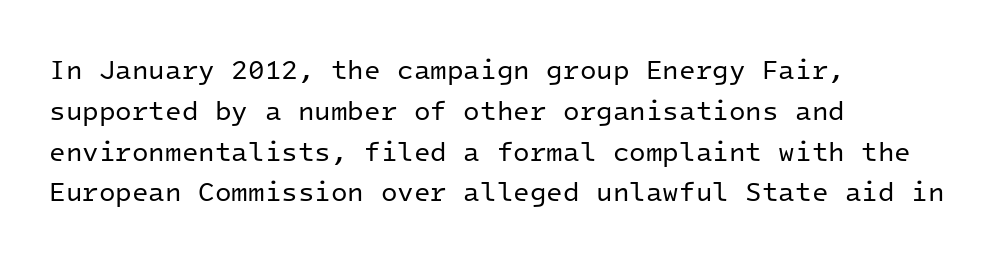
The image shows 27 px text type, upright; set left-aligned, normal line spacing (1.51x), normal letter spacing, not underlined.
